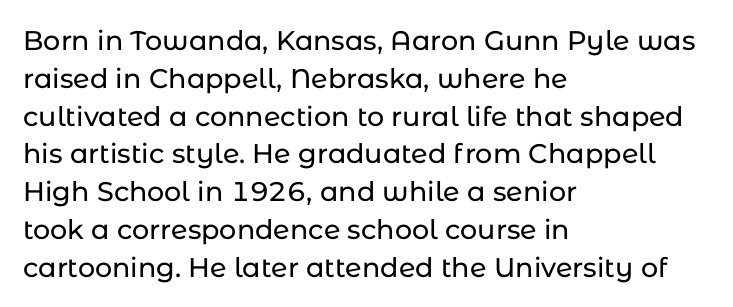
{"italic": "no", "underline": "no", "align": "left", "line_spacing": "normal", "line_spacing_ratio": 1.4, "letter_spacing": "normal", "letter_spacing_em": 0.0, "glyph_px": 27}
